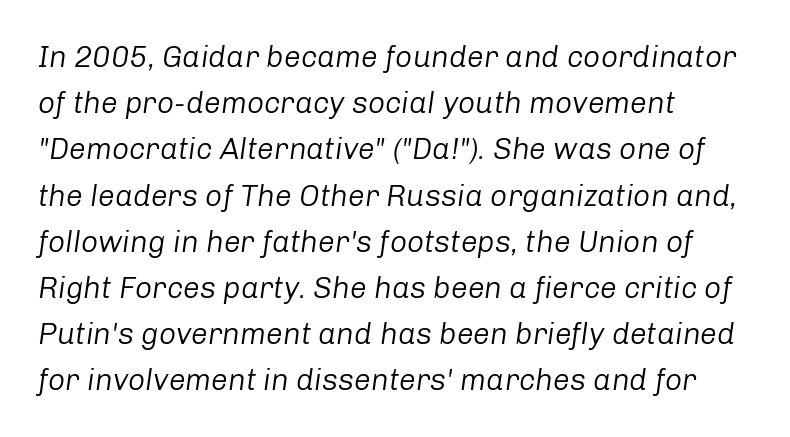
The image shows 30 px regular-weight type, italic (leaning right); set left-aligned, normal line spacing (1.54x), normal letter spacing, not underlined; low stroke contrast and a medium x-height.
